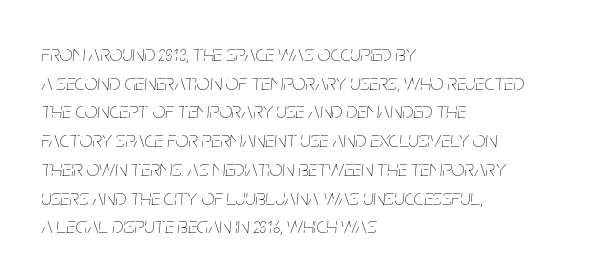
The image shows 23 px text type, italic (leaning right); set left-aligned, normal line spacing (1.25x), normal letter spacing, not underlined.
